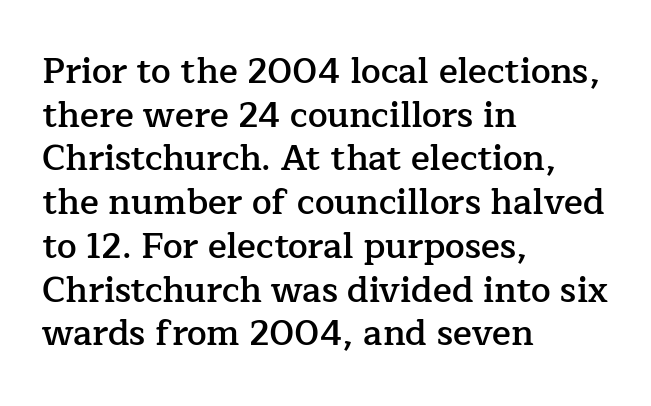
The image shows 35 px semibold serif type, upright; set left-aligned, normal line spacing (1.25x), normal letter spacing, not underlined; low stroke contrast and a medium x-height.
